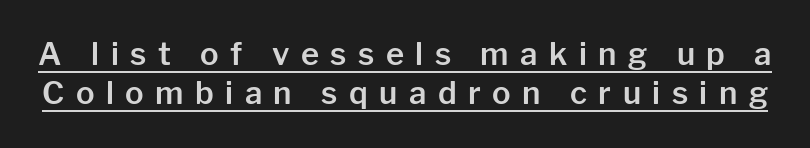
The image shows 31 px sans-serif type, upright; set normal line spacing (1.26x), unusually wide letter spacing (+0.37 em), underlined; low stroke contrast and a medium x-height.
